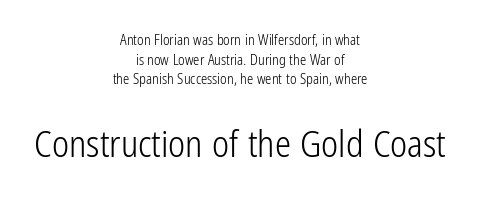
The image shows 36 px light, condensed sans-serif type, upright; set centered, normal line spacing (1.41x), normal letter spacing, not underlined; the second (bottom) block is 2.57x larger; low stroke contrast and a medium x-height.
